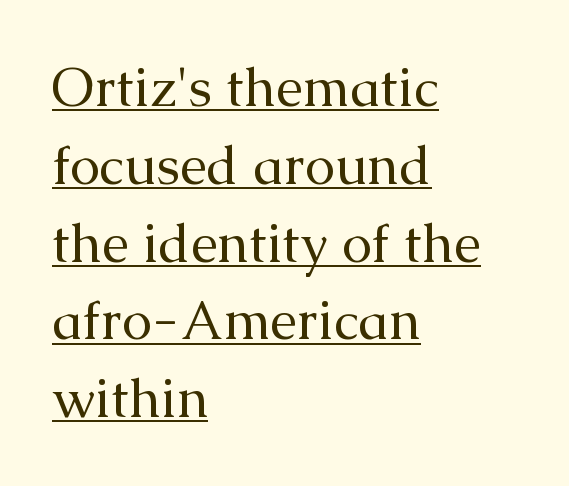
Q: Is the text bold? A: No.
Q: Is the text italic (slanted)? A: No, it is upright.
Q: Is the typeface a serif or a sans-serif typeface? A: Serif.
Q: Is the text underlined? A: Yes.
Q: How is the paragraph aligned? A: Left-aligned.
Q: Is the spacing between letters normal or unusually wide? A: Normal.
Q: Is the spacing between lines tight, normal or loose? A: Normal.
Q: Width (condensed, normal, or wide)? A: Normal.
Q: Stroke contrast? A: Medium.
Q: x-height? A: Medium.
Q: Monospaced? A: No.
